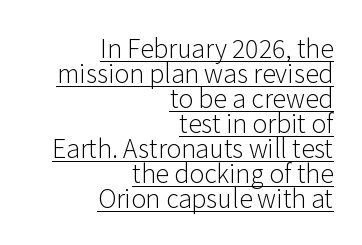
{"italic": "no", "bold": "no", "underline": "yes", "align": "right", "line_spacing": "tight", "line_spacing_ratio": 1.0, "letter_spacing": "normal", "letter_spacing_em": 0.0, "glyph_px": 25}
